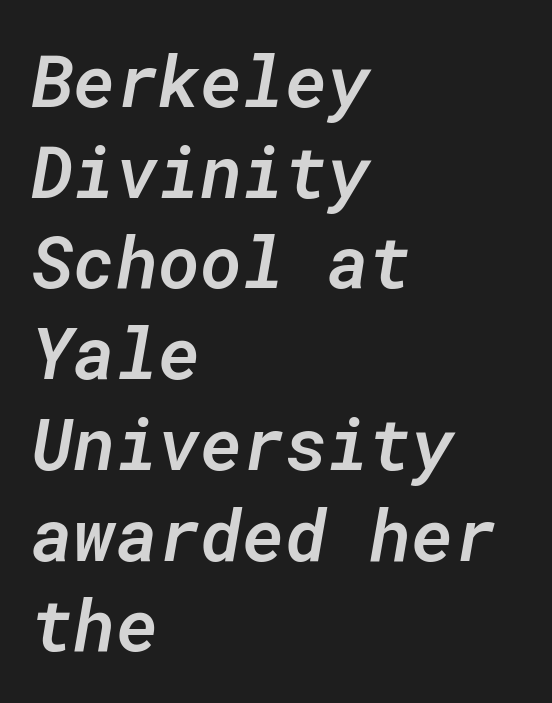
Beneath every word, the page is bare. Interline gaps are of average width in this sample. Here the designer chose a console-style face with uniform glyph widths. If you drew a ruler down the left edge, every line would touch it. The face used here has a pronounced slope to its letters. A bit beefed up — I'd call it semibold rather than bold.
